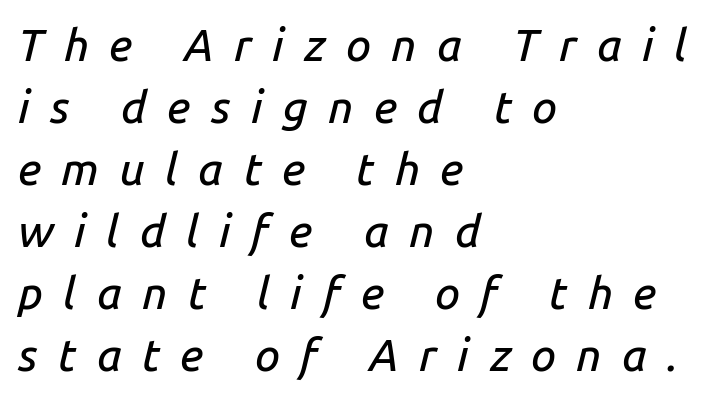
Q: Is the text italic (slanted)? A: Yes, it leans right by about 14 degrees.
Q: Is the text underlined? A: No.
Q: How is the paragraph aligned? A: Left-aligned.
Q: Is the spacing between letters normal or unusually wide? A: Unusually wide.
Q: Is the spacing between lines tight, normal or loose? A: Normal.
Q: Width (condensed, normal, or wide)? A: Normal.
Q: Stroke contrast? A: Low.
Q: x-height? A: Medium.
Q: Monospaced? A: No.
